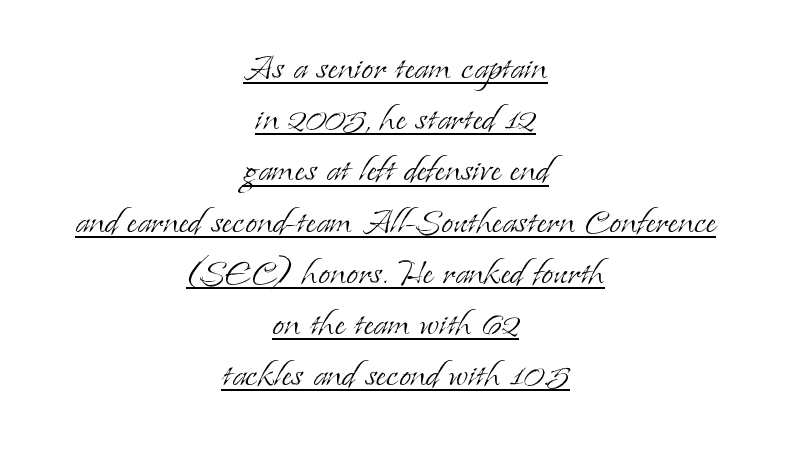
The image shows 43 px light serif type; set centered, line spacing 1.19x, normal letter spacing, underlined; low stroke contrast and a small x-height.
